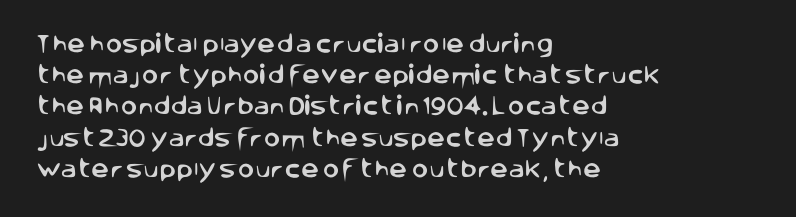
Q: Is the text italic (slanted)? A: No, it is upright.
Q: Is the text underlined? A: No.
Q: How is the paragraph aligned? A: Left-aligned.
Q: Is the spacing between letters normal or unusually wide? A: Normal.
Q: Is the spacing between lines tight, normal or loose? A: Normal.
